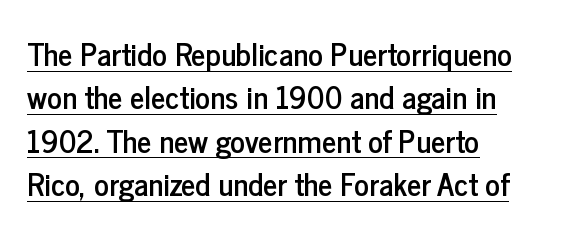
{"serif": "no", "italic": "no", "width": "condensed", "stroke_contrast": "low", "x_height": "medium", "monospaced": "no", "underline": "yes", "align": "left", "line_spacing": "normal", "line_spacing_ratio": 1.4, "letter_spacing": "normal", "letter_spacing_em": 0.0, "glyph_px": 31}
